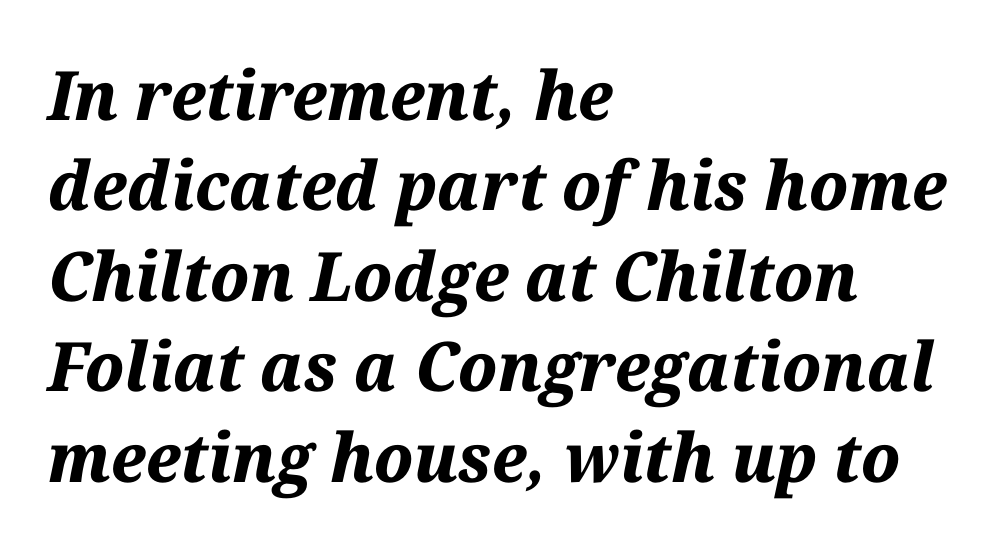
The image shows 68 px bold type, italic (leaning right); set left-aligned, normal line spacing (1.33x), normal letter spacing, not underlined; medium stroke contrast and a medium x-height.
